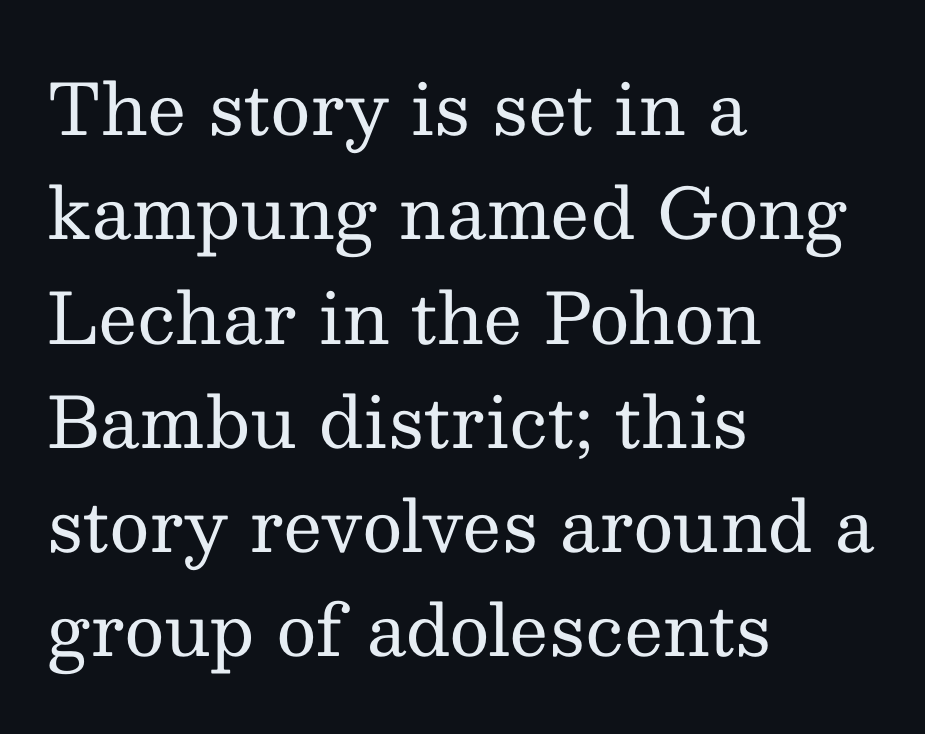
{"serif": "yes", "italic": "no", "bold": "no", "weight": "regular", "width": "normal", "stroke_contrast": "medium", "x_height": "medium", "monospaced": "no", "underline": "no", "align": "left", "line_spacing": "normal", "line_spacing_ratio": 1.49, "letter_spacing": "normal", "letter_spacing_em": 0.0, "glyph_px": 70}
